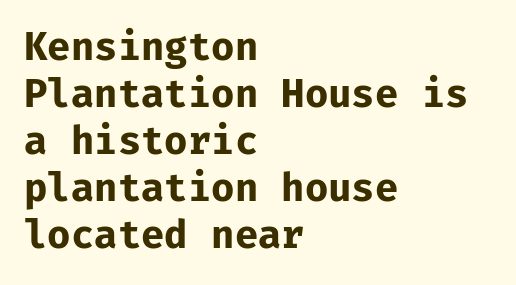
{"serif": "no", "italic": "no", "bold": "yes", "weight": "bold", "width": "normal", "stroke_contrast": "low", "x_height": "medium", "monospaced": "yes", "underline": "no", "align": "left", "line_spacing_ratio": 1.24, "letter_spacing": "normal", "letter_spacing_em": 0.0, "glyph_px": 38}
